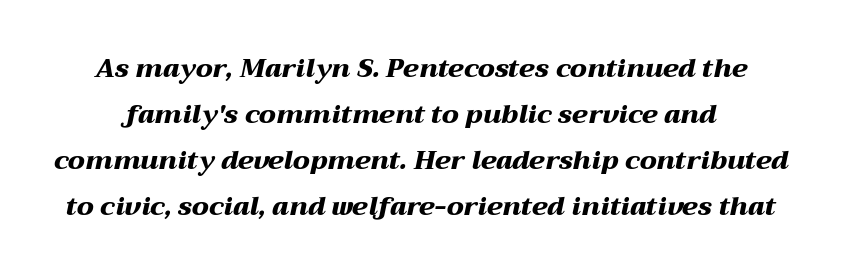
The image shows 26 px bold type, italic (leaning right); set line spacing 1.77x, normal letter spacing, not underlined.
